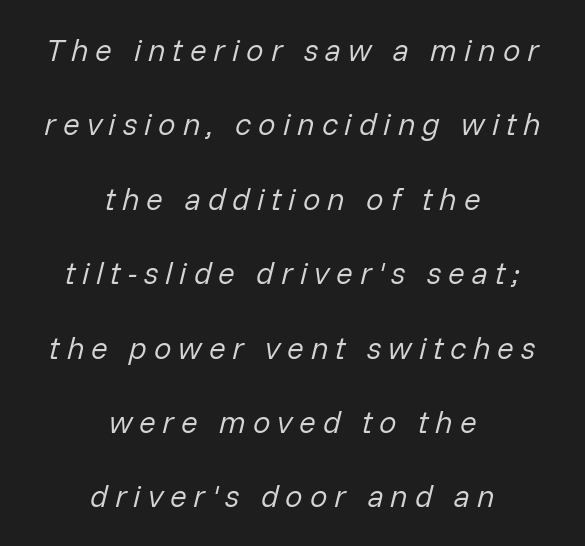
The image shows 31 px regular-weight type, italic (leaning right); set centered, loose line spacing (2.4x), unusually wide letter spacing (+0.22 em), not underlined; low stroke contrast and a medium x-height.
